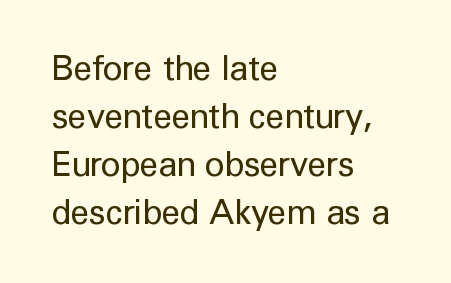
{"serif": "no", "italic": "no", "bold": "no", "weight": "regular", "width": "normal", "stroke_contrast": "low", "x_height": "medium", "monospaced": "no", "underline": "no", "align": "left", "line_spacing": "normal", "line_spacing_ratio": 1.41, "letter_spacing": "normal", "letter_spacing_em": 0.0, "glyph_px": 34}
